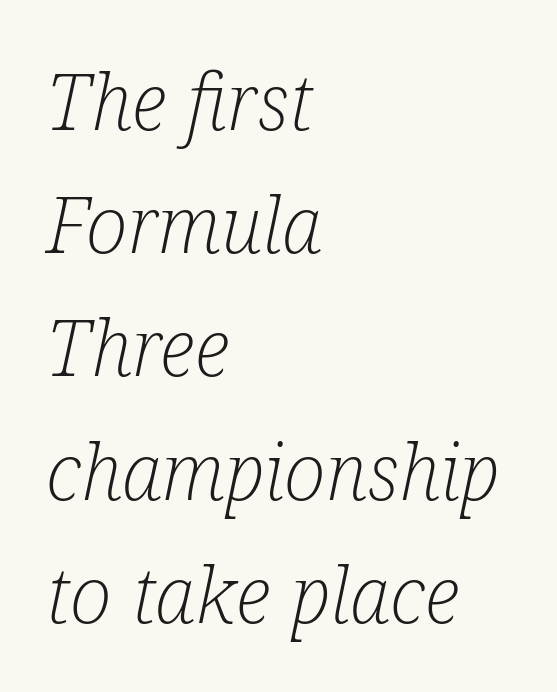
Note the varied advance widths — an 'i' is clearly narrower than an 'm'. All the whitespace from short lines collects on the right. Regular leading. Posture: slanted. The type is set solid horizontally, with unmodified tracking. Each stroke keeps to a modest, everyday thickness or less.
